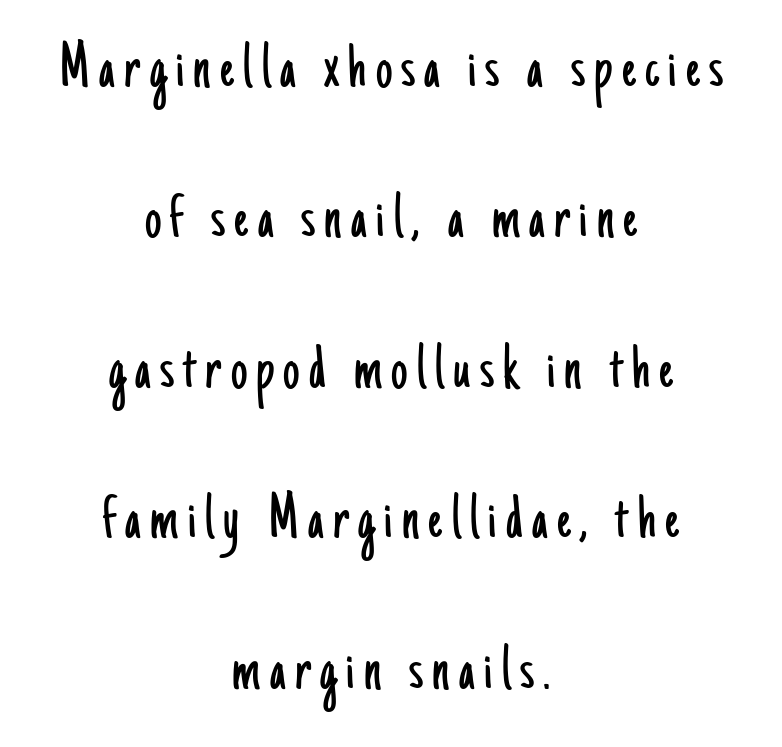
The image shows 66 px light, condensed sans-serif type, upright; set centered, loose line spacing (2.28x), not underlined; low stroke contrast and a small x-height.
